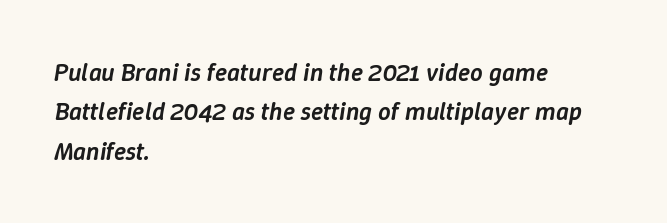
Q: Is the text bold? A: Semi-bold.
Q: Is the text italic (slanted)? A: Yes, it leans right by about 9 degrees.
Q: Is the text underlined? A: No.
Q: How is the paragraph aligned? A: Left-aligned.
Q: Is the spacing between letters normal or unusually wide? A: Normal.
Q: Is the spacing between lines tight, normal or loose? A: Normal.
